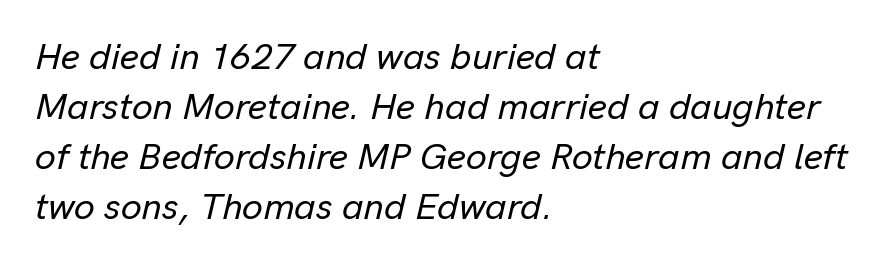
The image shows 37 px text type, italic (leaning right); set left-aligned, normal line spacing (1.35x), normal letter spacing, not underlined; low stroke contrast and a medium x-height.
